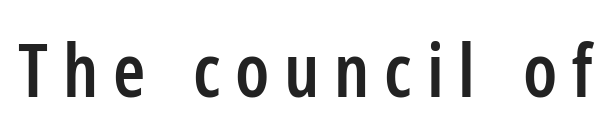
Q: Is the text bold? A: Semi-bold.
Q: Is the text italic (slanted)? A: No, it is upright.
Q: Is the typeface a serif or a sans-serif typeface? A: Sans-serif.
Q: Is the text underlined? A: No.
Q: Is the spacing between letters normal or unusually wide? A: Unusually wide.
Q: Width (condensed, normal, or wide)? A: Condensed.
Q: Stroke contrast? A: Low.
Q: x-height? A: Medium.
Q: Monospaced? A: No.
